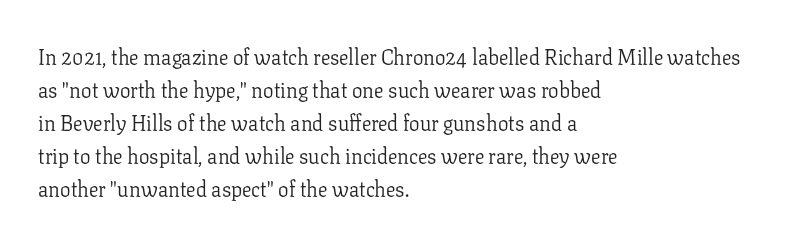
{"italic": "no", "bold": "no", "underline": "no", "align": "left", "line_spacing": "normal", "line_spacing_ratio": 1.57, "letter_spacing": "normal", "letter_spacing_em": 0.0, "glyph_px": 21}
